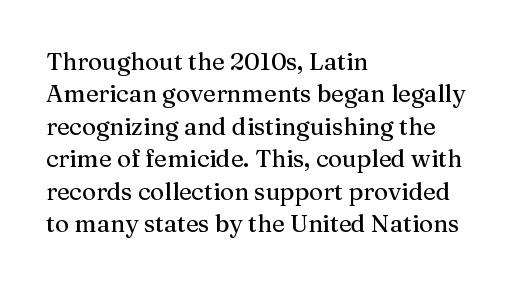
{"italic": "no", "underline": "no", "align": "left", "line_spacing": "normal", "line_spacing_ratio": 1.35, "letter_spacing": "normal", "letter_spacing_em": 0.0, "glyph_px": 24}
